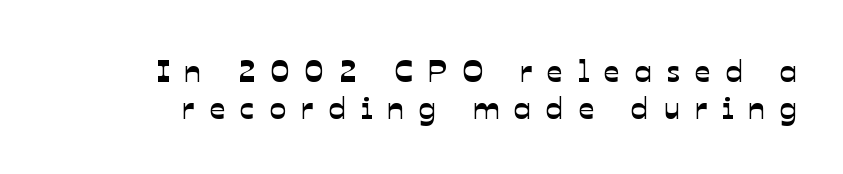
The image shows 31 px sans-serif type; set line spacing 1.18x, unusually wide letter spacing (+0.48 em), not underlined; low stroke contrast and a medium x-height.
